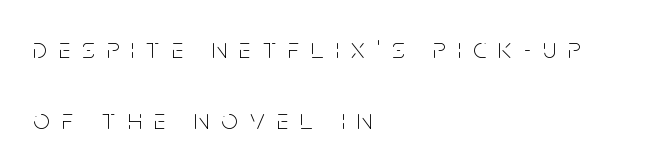
The image shows 29 px thin, condensed sans-serif type, upright; set left-aligned, loose line spacing (2.45x), unusually wide letter spacing (+0.42 em), not underlined; low stroke contrast and a large x-height.
